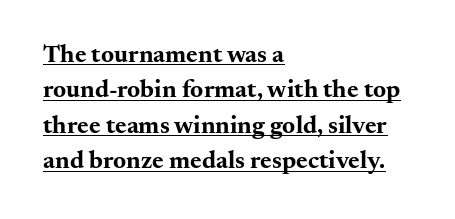
{"italic": "no", "bold": "yes", "underline": "yes", "align": "left", "line_spacing": "normal", "line_spacing_ratio": 1.42, "letter_spacing": "normal", "letter_spacing_em": 0.0, "glyph_px": 25}
